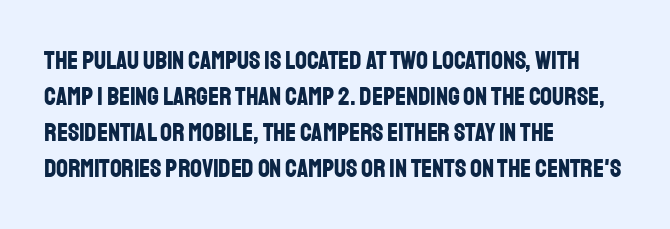
{"italic": "no", "bold": "yes", "underline": "no", "align": "left", "line_spacing": "normal", "line_spacing_ratio": 1.38, "letter_spacing": "normal", "letter_spacing_em": 0.0, "glyph_px": 26}
